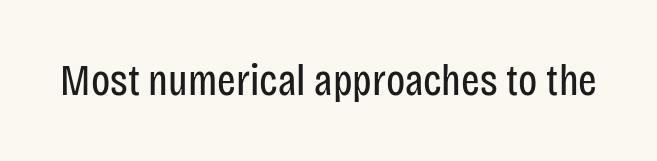
The image shows 44 px regular-weight, condensed sans-serif type, upright; set normal letter spacing, not underlined; low stroke contrast and a large x-height.
